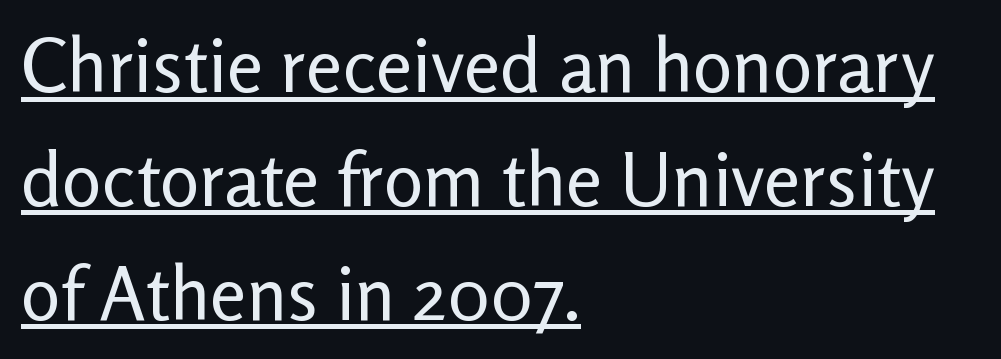
The image shows 74 px regular-weight sans-serif type, upright; set left-aligned, normal line spacing (1.54x), normal letter spacing, underlined; low stroke contrast and a medium x-height.
